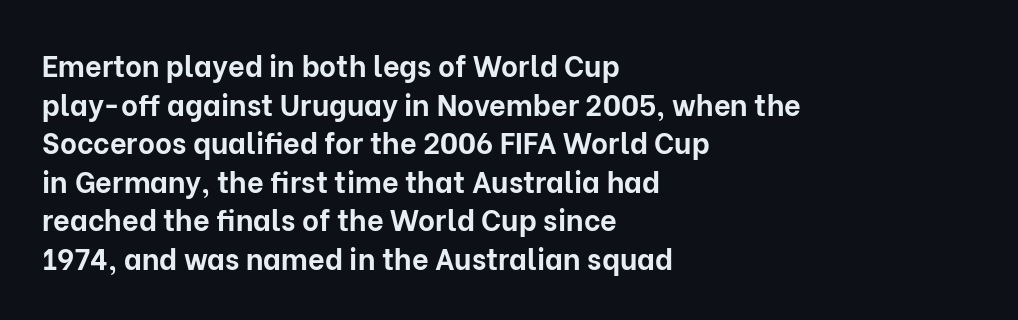
Words appear dense and cohesive because spacing is normal. Vertical strokes here are truly vertical. This is heavy type, rendered in bold. Proportional: the letters do not fall into vertical columns. The type family on display is of the sans-serif kind.
